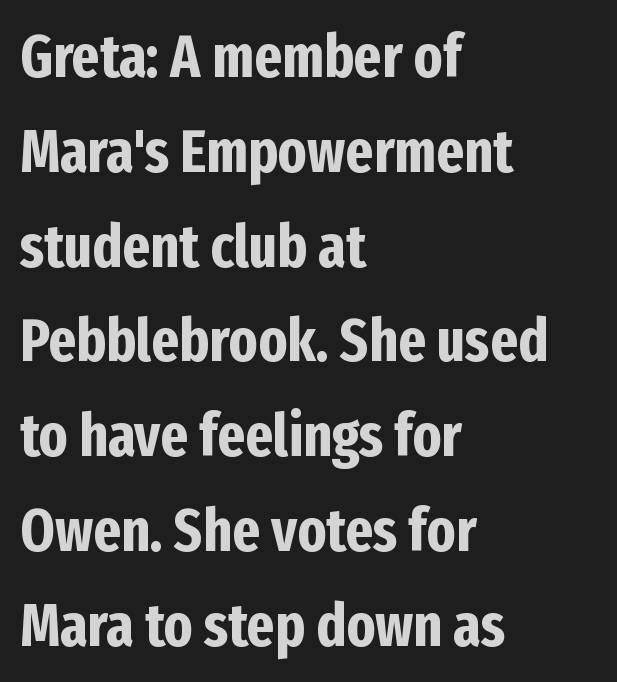
{"serif": "no", "italic": "no", "bold": "yes", "weight": "bold", "width": "condensed", "stroke_contrast": "low", "x_height": "medium", "monospaced": "no", "underline": "no", "align": "left", "line_spacing": "normal", "line_spacing_ratio": 1.58, "letter_spacing": "normal", "letter_spacing_em": 0.0, "glyph_px": 60}
